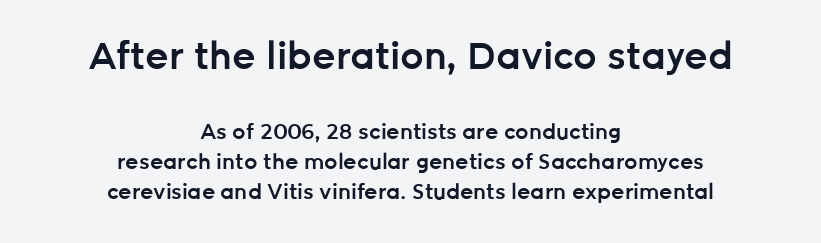
Honestly, there is no underline to notice here at all. Size hierarchy here favors the leading block over the trailing one. Tracking here is standard; glyphs follow each other at the usual distance. A sans-serif font was chosen for this passage. Neither beginnings nor endings align; midpoints do.
